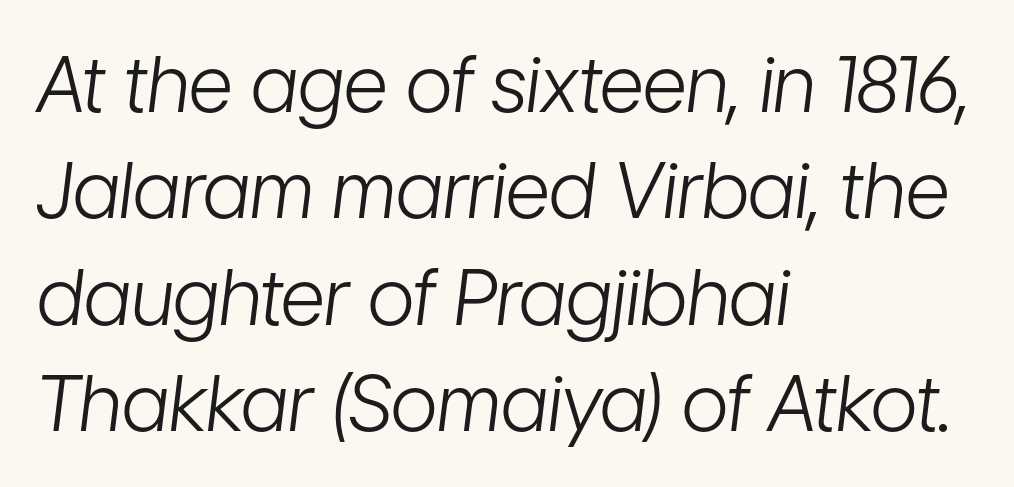
Evenly set lines give the paragraph a standard silhouette. Left-aligned paragraph, ragged on the right. The font's italic variant was chosen for this text. Stroke thickness stays within the range of a standard reading face or lighter. The letters sit at their default tracking, neither squeezed nor spread.
